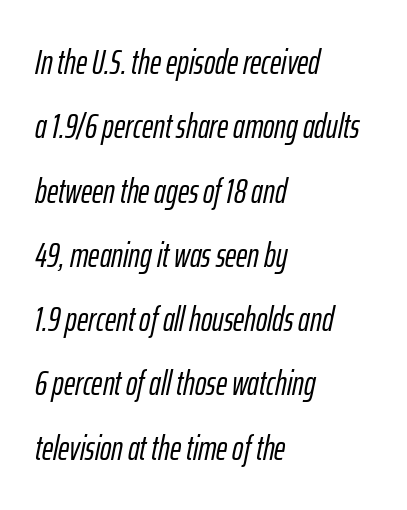
A classic flush-left, rag-right setting is used for this passage. Would a proofreader flag this as italicized? Yes. A bare baseline throughout the passage. Words appear dense and cohesive because spacing is normal. Think of a printed novel: that variable character pitch is what you see here.
